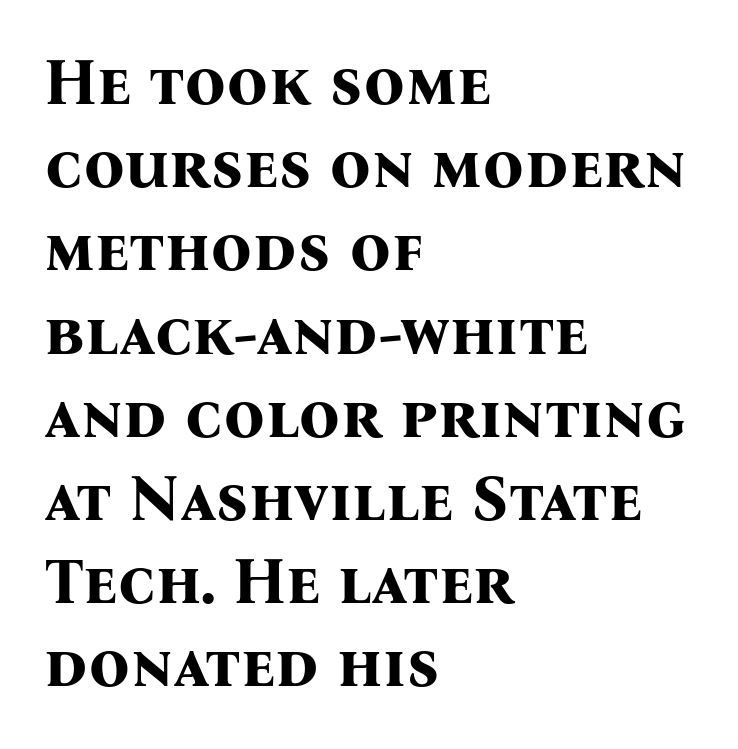
The image shows 64 px bold serif type, upright; set left-aligned, normal line spacing (1.3x), normal letter spacing, not underlined; medium stroke contrast and a medium x-height.
